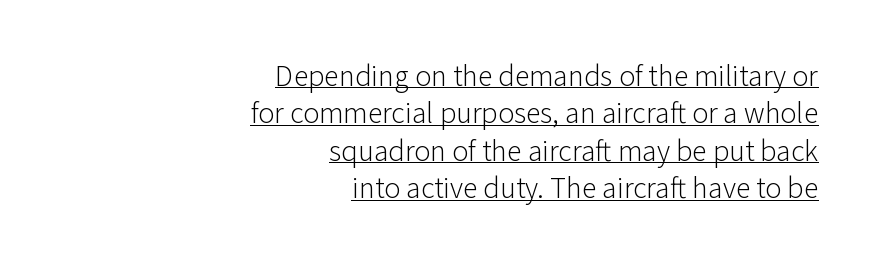
{"serif": "no", "italic": "no", "bold": "no", "weight": "light", "width": "normal", "stroke_contrast": "low", "x_height": "medium", "monospaced": "no", "underline": "yes", "align": "right", "line_spacing": "normal", "line_spacing_ratio": 1.25, "letter_spacing": "normal", "letter_spacing_em": 0.0, "glyph_px": 30}
